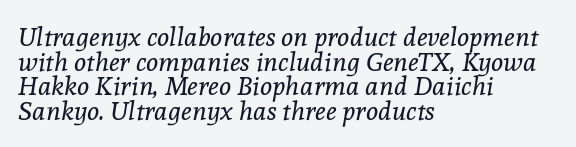
Posture: slanted. Check under the words: just untouched page. The paragraph shown leans on its left margin. Observe the ordinary spacing: letters are neighbours, not strangers. The font sits on the lighter half of the weight spectrum, regular included.
